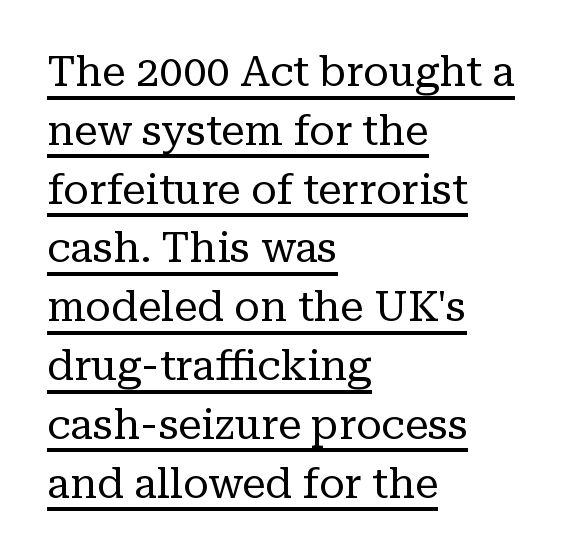
This is roman type, the default non-slanted kind. Summary of weight: not heavy and not bold. In designer terms, the underline attribute is active on this setting. There is no visible air inserted between adjacent glyphs.
